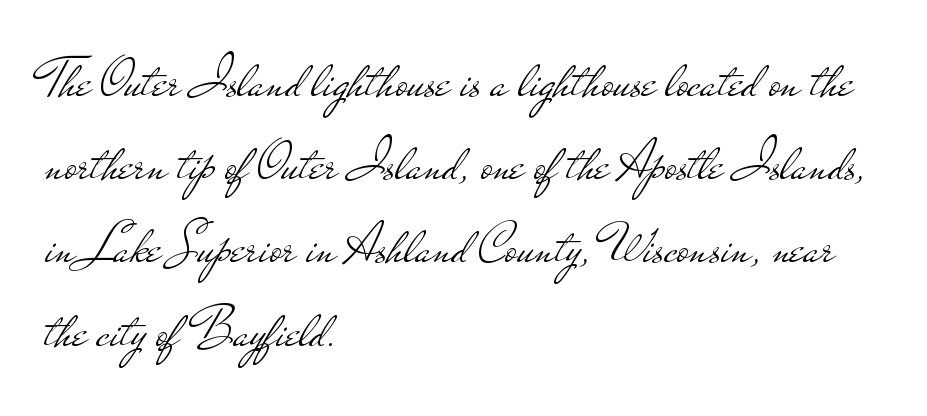
{"serif": "no", "bold": "no", "weight": "light", "width": "wide", "stroke_contrast": "low", "x_height": "small", "monospaced": "no", "underline": "no", "align": "left", "line_spacing": "normal", "line_spacing_ratio": 1.46, "letter_spacing": "normal", "letter_spacing_em": 0.0, "glyph_px": 57}
